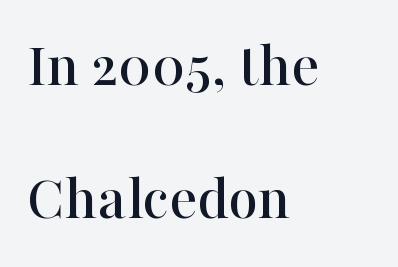
The image shows 65 px serif type, upright; set left-aligned, loose line spacing (2.05x), normal letter spacing, not underlined; high stroke contrast and a medium x-height.
